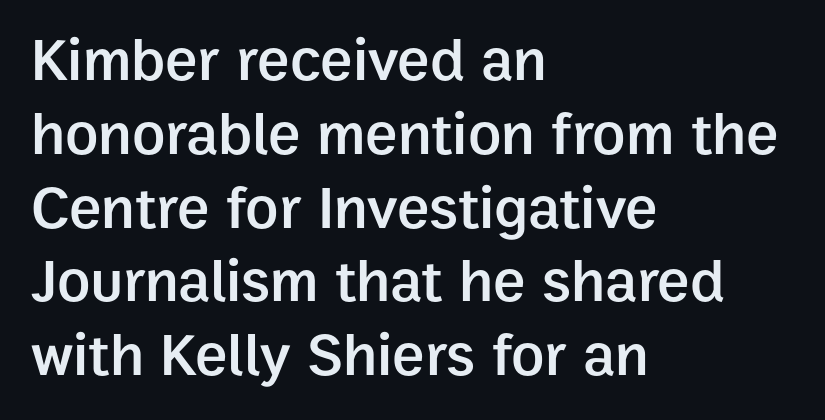
The image shows 61 px semibold sans-serif type, upright; set left-aligned, line spacing 1.21x, normal letter spacing, not underlined; low stroke contrast and a medium x-height.
